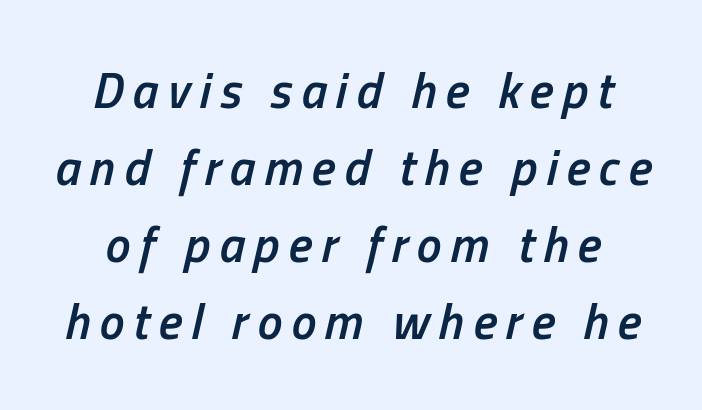
Q: Is the text bold? A: Semi-bold.
Q: Is the text italic (slanted)? A: Yes, it leans right by about 13 degrees.
Q: Is the text underlined? A: No.
Q: How is the paragraph aligned? A: Centered.
Q: Is the spacing between lines tight, normal or loose? A: Normal.
Q: Width (condensed, normal, or wide)? A: Condensed.
Q: Stroke contrast? A: Low.
Q: x-height? A: Medium.
Q: Monospaced? A: No.
